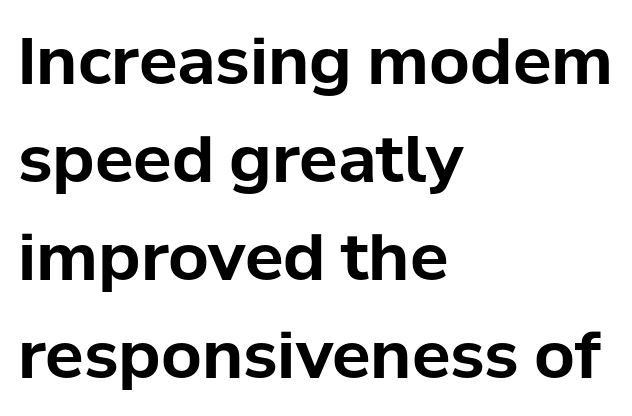
The designer went with a sans here, leaving each stem footless. Think of a printed novel: that variable character pitch is what you see here. Descender tails drop into unmarked territory. The paragraph shown leans on its left margin.
